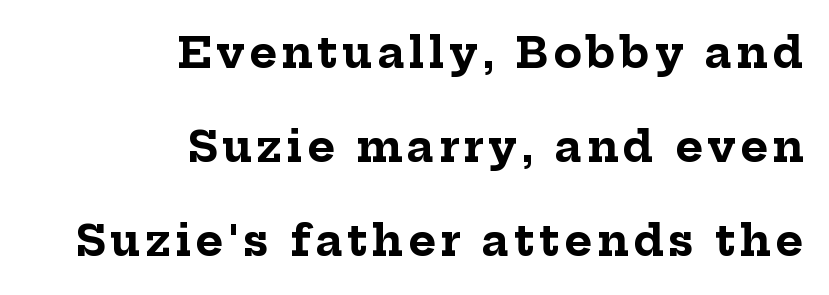
Q: Is the text bold? A: Yes.
Q: Is the text italic (slanted)? A: No, it is upright.
Q: Is the typeface a serif or a sans-serif typeface? A: Serif.
Q: Is the text underlined? A: No.
Q: How is the paragraph aligned? A: Right-aligned.
Q: Is the spacing between lines tight, normal or loose? A: Loose.
Q: Width (condensed, normal, or wide)? A: Normal.
Q: Stroke contrast? A: Low.
Q: x-height? A: Medium.
Q: Monospaced? A: No.
